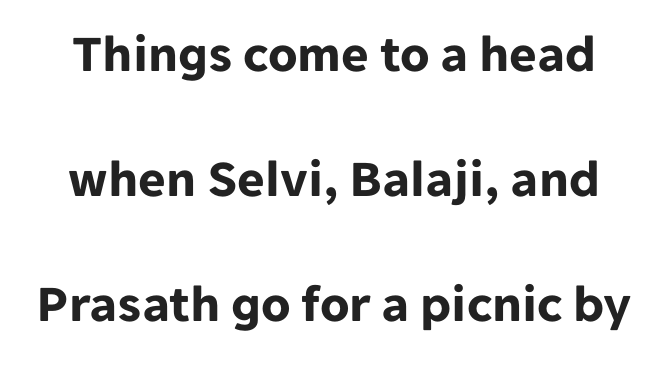
Q: Is the text bold? A: Yes.
Q: Is the text italic (slanted)? A: No, it is upright.
Q: Is the typeface a serif or a sans-serif typeface? A: Sans-serif.
Q: Is the text underlined? A: No.
Q: Is the spacing between letters normal or unusually wide? A: Normal.
Q: Is the spacing between lines tight, normal or loose? A: Loose.
Q: Width (condensed, normal, or wide)? A: Normal.
Q: Stroke contrast? A: Low.
Q: x-height? A: Medium.
Q: Monospaced? A: No.
